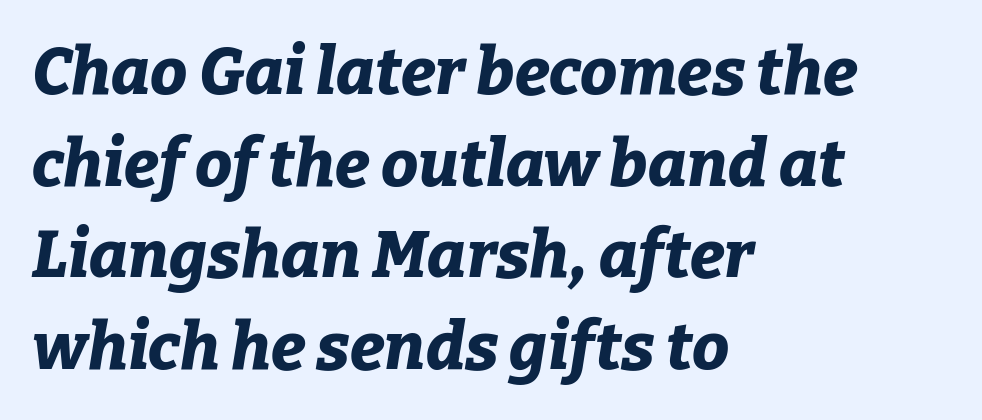
Q: Is the text bold? A: Yes.
Q: Is the text italic (slanted)? A: Yes, it leans right by about 9 degrees.
Q: Is the text underlined? A: No.
Q: How is the paragraph aligned? A: Left-aligned.
Q: Is the spacing between letters normal or unusually wide? A: Normal.
Q: Is the spacing between lines tight, normal or loose? A: Normal.
Q: Width (condensed, normal, or wide)? A: Normal.
Q: Stroke contrast? A: Low.
Q: x-height? A: Medium.
Q: Monospaced? A: No.
